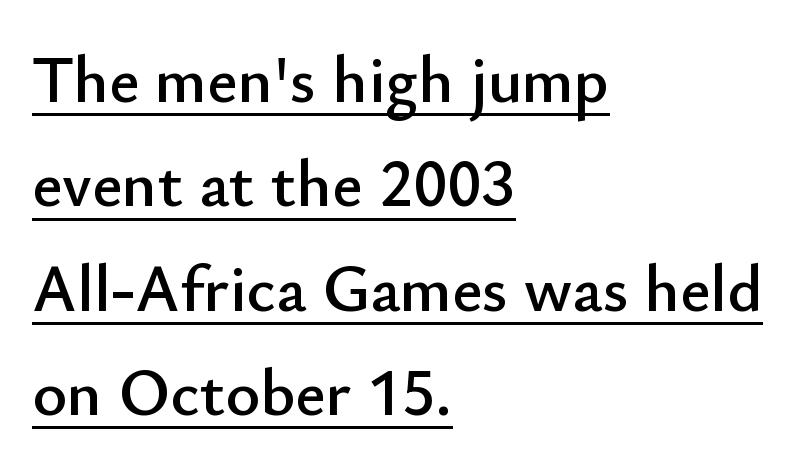
Q: Is the text italic (slanted)? A: No, it is upright.
Q: Is the typeface a serif or a sans-serif typeface? A: Sans-serif.
Q: Is the text underlined? A: Yes.
Q: How is the paragraph aligned? A: Left-aligned.
Q: Is the spacing between letters normal or unusually wide? A: Normal.
Q: Is the spacing between lines tight, normal or loose? A: Normal.
Q: Width (condensed, normal, or wide)? A: Normal.
Q: Stroke contrast? A: Low.
Q: x-height? A: Small.
Q: Monospaced? A: No.
